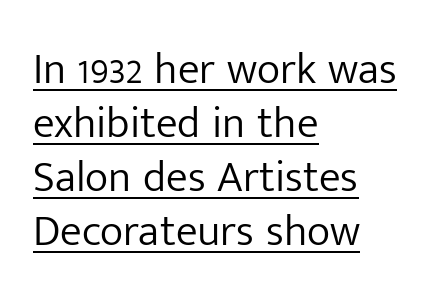
The image shows 44 px light sans-serif type, upright; set left-aligned, line spacing 1.23x, normal letter spacing, underlined; low stroke contrast and a medium x-height.
